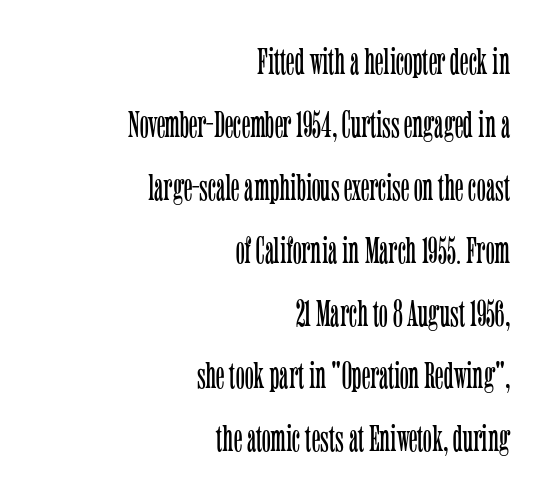
The image shows 37 px light, condensed serif type, upright; set right-aligned, normal line spacing (1.7x), normal letter spacing, not underlined; low stroke contrast and a medium x-height.
